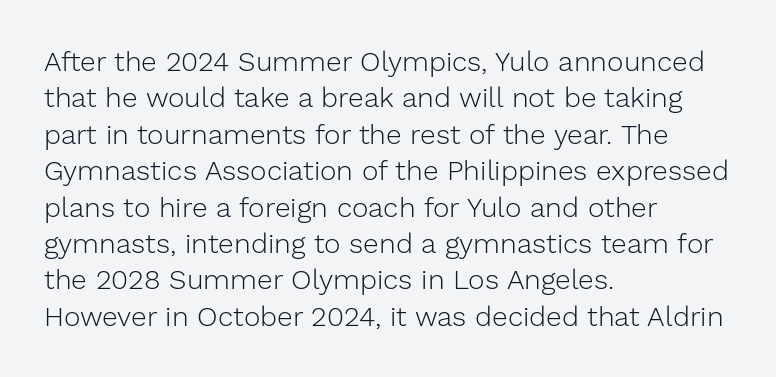
The image shows 28 px light sans-serif type, upright; set left-aligned, normal line spacing (1.3x), normal letter spacing, not underlined; low stroke contrast and a medium x-height.
